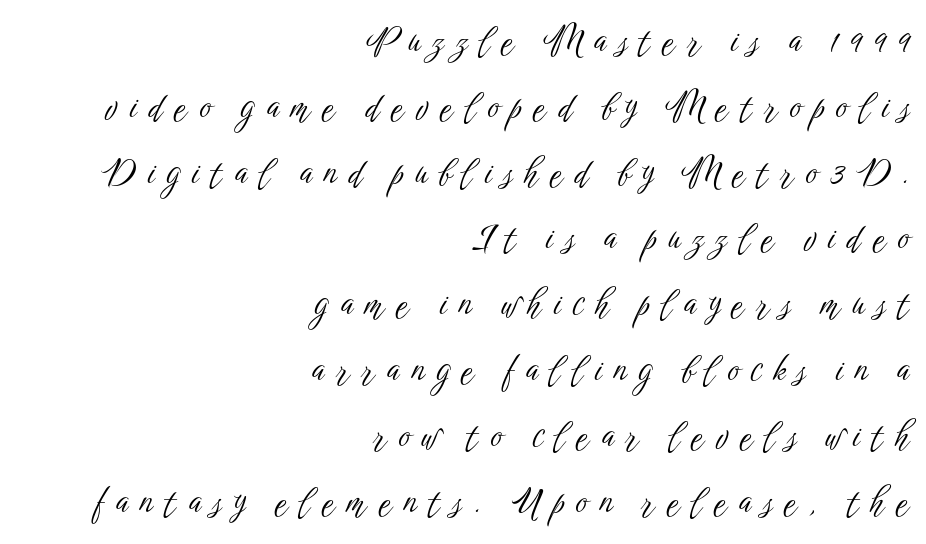
The tracking reads as deliberately expanded to a designer's eye. This rendering employs a face without finishing strokes, i.e., a sans-serif. The lines are quadded right. Unmarked baselines from the first word to the last. This sample has the flowing, uneven cadence of proportional lettering.
